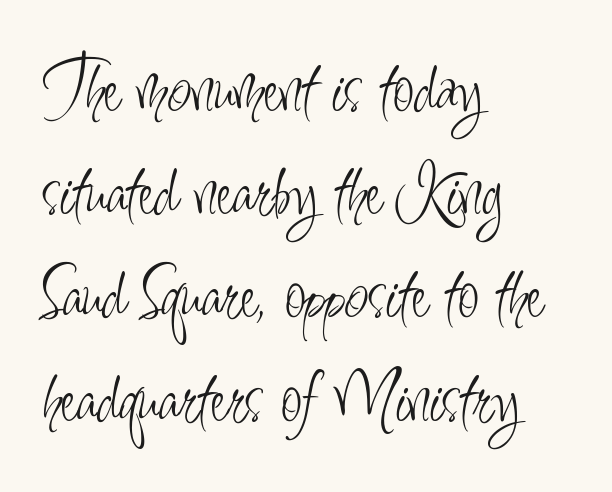
Q: Is the text bold? A: No.
Q: Is the typeface a serif or a sans-serif typeface? A: Sans-serif.
Q: Is the text underlined? A: No.
Q: How is the paragraph aligned? A: Left-aligned.
Q: Is the spacing between letters normal or unusually wide? A: Normal.
Q: Is the spacing between lines tight, normal or loose? A: Normal.
Q: Width (condensed, normal, or wide)? A: Condensed.
Q: Stroke contrast? A: Low.
Q: x-height? A: Small.
Q: Monospaced? A: No.
